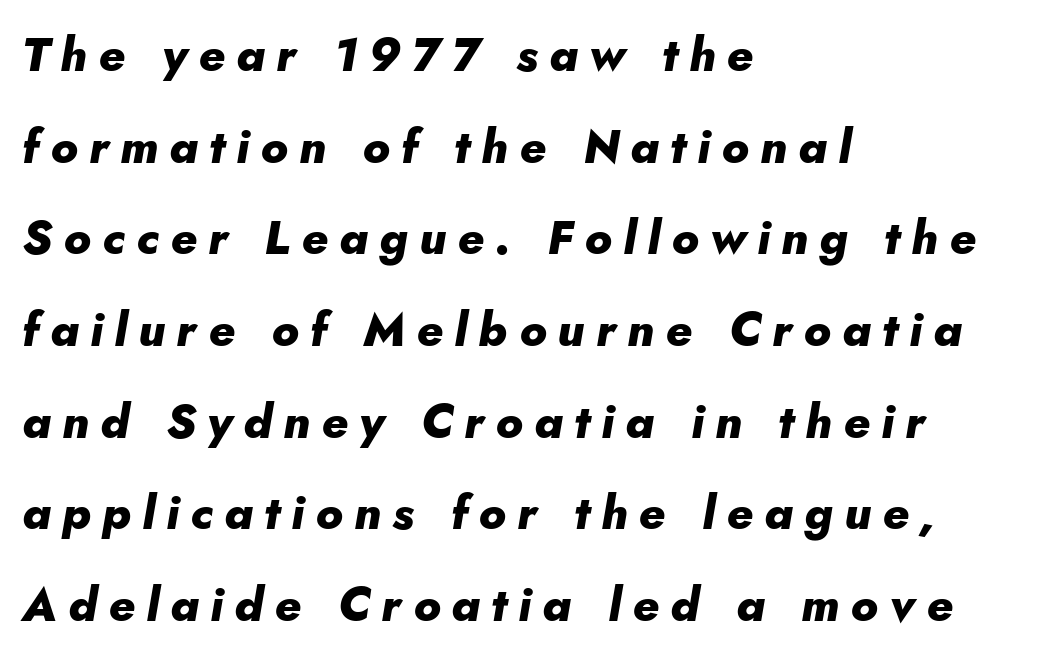
The image shows 47 px heavy type, italic (leaning right); set left-aligned, loose line spacing (1.95x), unusually wide letter spacing (+0.24 em), not underlined; low stroke contrast and a small x-height.
